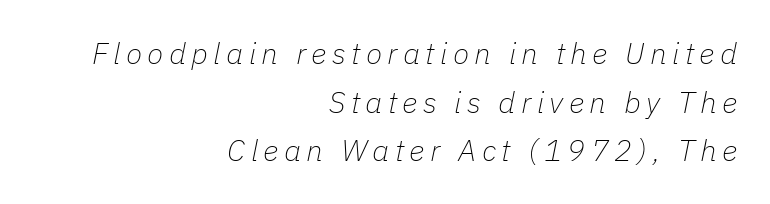
Q: Is the text bold? A: No.
Q: Is the text italic (slanted)? A: Yes, it leans right by about 11 degrees.
Q: Is the text underlined? A: No.
Q: How is the paragraph aligned? A: Right-aligned.
Q: Is the spacing between lines tight, normal or loose? A: Normal.
Q: Width (condensed, normal, or wide)? A: Normal.
Q: Stroke contrast? A: Low.
Q: x-height? A: Medium.
Q: Monospaced? A: No.
